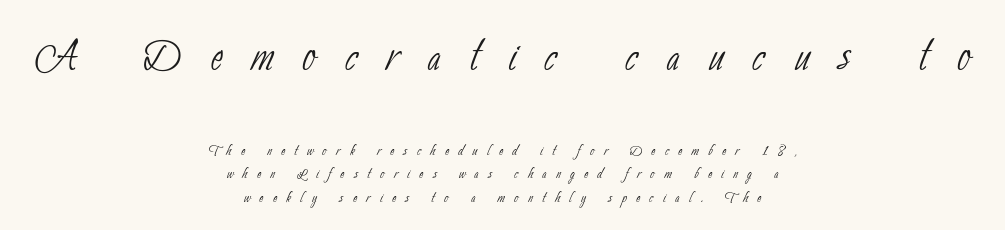
The image shows 58 px thin, condensed sans-serif type; set centered, line spacing 1.22x, unusually wide letter spacing (+0.5 em), not underlined; the first (top) block is 3.05x larger; low stroke contrast and a small x-height.
